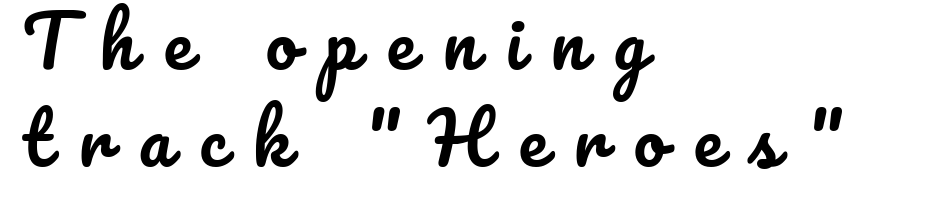
The image shows 71 px text type; set left-aligned, normal line spacing (1.37x), unusually wide letter spacing (+0.39 em), not underlined; low stroke contrast and a small x-height.
